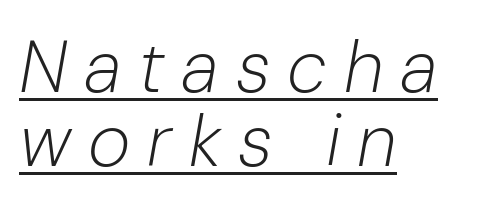
The image shows 73 px light type, italic (leaning right); set left-aligned, tight line spacing (1.02x), unusually wide letter spacing (+0.23 em), underlined; low stroke contrast and a medium x-height.
